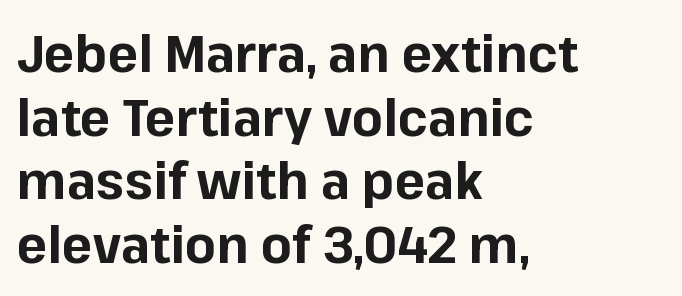
Q: Is the text bold? A: Yes.
Q: Is the text italic (slanted)? A: No, it is upright.
Q: Is the typeface a serif or a sans-serif typeface? A: Sans-serif.
Q: Is the text underlined? A: No.
Q: How is the paragraph aligned? A: Left-aligned.
Q: Is the spacing between letters normal or unusually wide? A: Normal.
Q: Is the spacing between lines tight, normal or loose? A: Normal.
Q: Width (condensed, normal, or wide)? A: Normal.
Q: Stroke contrast? A: Low.
Q: x-height? A: Medium.
Q: Monospaced? A: No.
